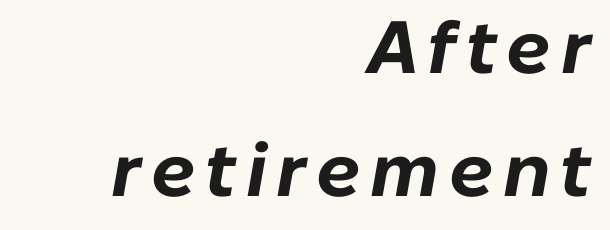
Each row of text sits above clean, open space. There's an unmistakable incline to the writing here. The typesetter chose a ragged-left arrangement here. These lines carry a lot of weight — the face is fully bold.
